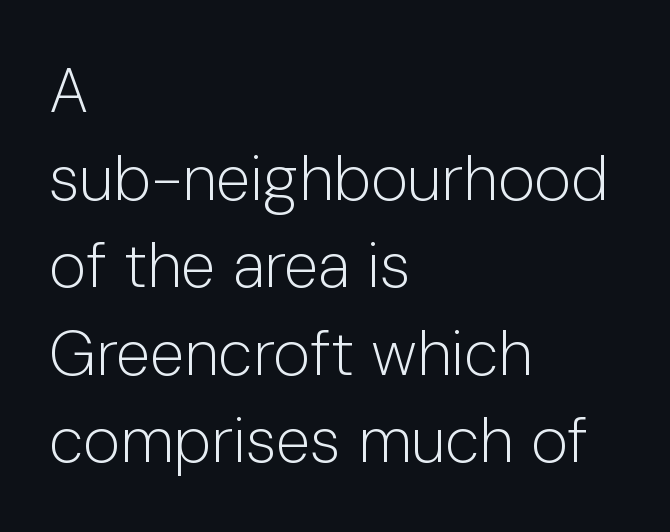
Stroke terminals: plain, sans-serif. Look at the tracking — it's just the regular setting, nothing added. The weight would be labelled regular, book, light, or lighter still. Ascenders rise straight up at ninety degrees. The passage shown is typed in a proportional face where columns would drift.
